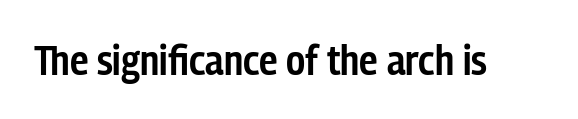
The image shows 42 px semibold, condensed sans-serif type, upright; set normal letter spacing, not underlined; low stroke contrast and a medium x-height.
